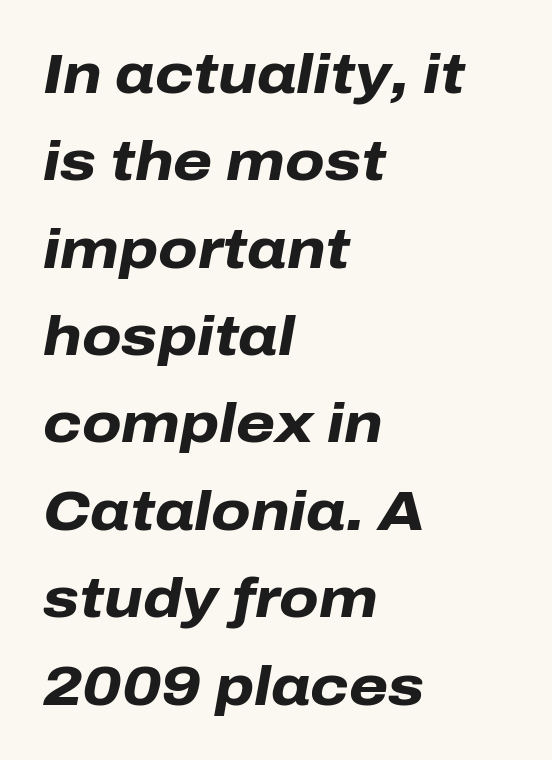
The image shows 56 px heavy type, italic (leaning right); set left-aligned, normal line spacing (1.56x), normal letter spacing, not underlined; low stroke contrast and a medium x-height.
